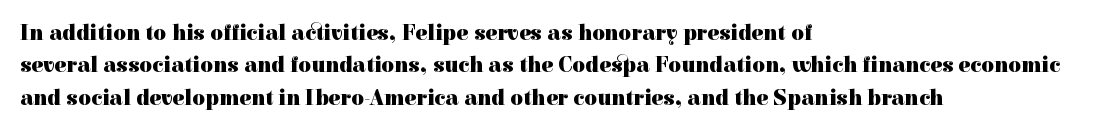
Q: Is the text bold? A: Yes.
Q: Is the text italic (slanted)? A: No, it is upright.
Q: Is the text underlined? A: No.
Q: How is the paragraph aligned? A: Left-aligned.
Q: Is the spacing between letters normal or unusually wide? A: Normal.
Q: Is the spacing between lines tight, normal or loose? A: Normal.
